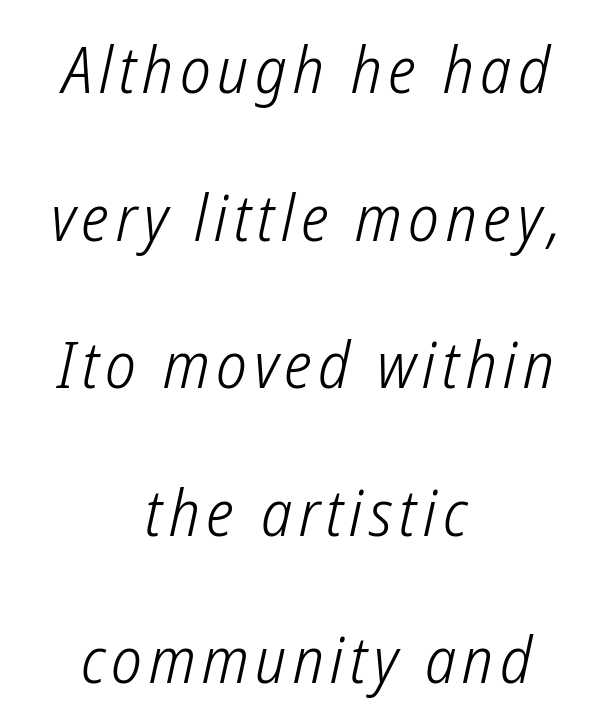
The image shows 65 px light, condensed sans-serif type; set centered, loose line spacing (2.27x), not underlined; low stroke contrast and a medium x-height.
